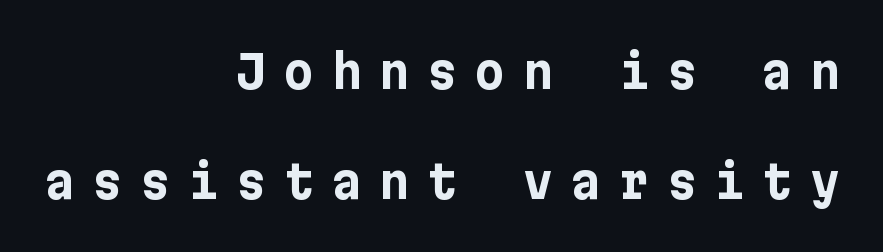
The image shows 46 px bold sans-serif type, upright; set right-aligned, loose line spacing (2.39x), unusually wide letter spacing (+0.39 em), not underlined; low stroke contrast and a medium x-height.
